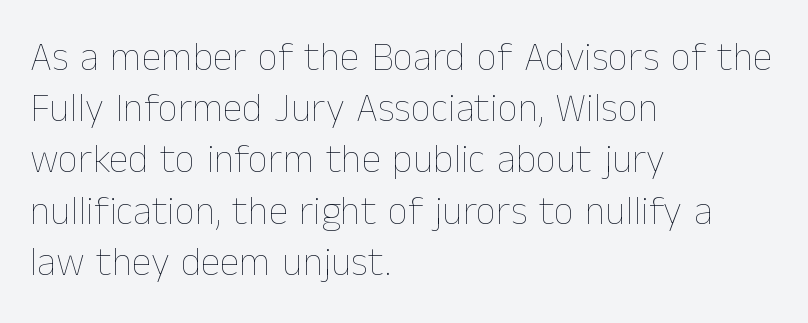
A clean baseline with only descenders dipping below it. The type is set solid horizontally, with unmodified tracking. Is there any slant? The stems are plumb. The rendering uses natural spacing where letterforms have individual widths. Baseline-to-baseline distance is the conventional proportion of letter height. The paragraph shown leans on its left margin.
